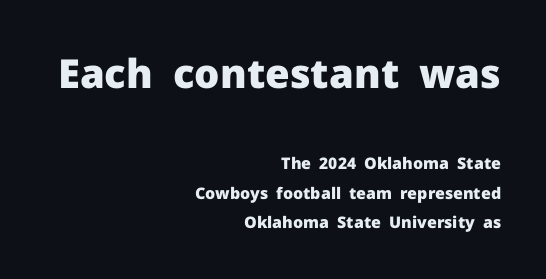
{"serif": "no", "italic": "no", "bold": "yes", "weight": "heavy", "width": "normal", "stroke_contrast": "low", "x_height": "medium", "monospaced": "no", "underline": "no", "align": "right", "line_spacing_ratio": 1.85, "letter_spacing": "normal", "letter_spacing_em": 0.0, "larger_block": "first", "size_ratio": 2.5, "glyph_px": 40}
